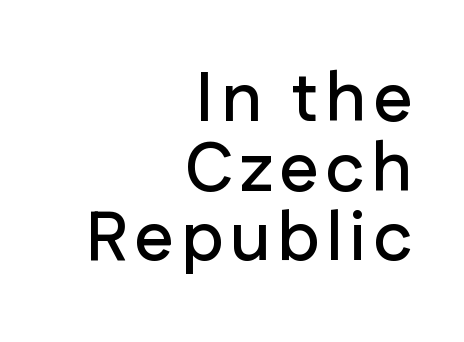
Q: Is the text italic (slanted)? A: No, it is upright.
Q: Is the typeface a serif or a sans-serif typeface? A: Sans-serif.
Q: Is the text underlined? A: No.
Q: How is the paragraph aligned? A: Right-aligned.
Q: Is the spacing between lines tight, normal or loose? A: Tight.
Q: Width (condensed, normal, or wide)? A: Normal.
Q: Stroke contrast? A: Low.
Q: x-height? A: Medium.
Q: Monospaced? A: No.
